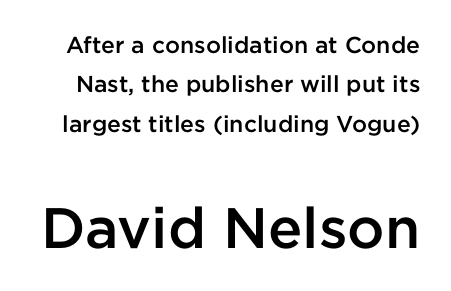
Q: Is the text bold? A: Semi-bold.
Q: Is the text italic (slanted)? A: No, it is upright.
Q: Is the typeface a serif or a sans-serif typeface? A: Sans-serif.
Q: Is the text underlined? A: No.
Q: Is the spacing between letters normal or unusually wide? A: Normal.
Q: Which block of text is set in a larger size, the first (top) or the second (bottom)? A: The second (bottom) one.
Q: Width (condensed, normal, or wide)? A: Normal.
Q: Stroke contrast? A: Low.
Q: x-height? A: Medium.
Q: Monospaced? A: No.
